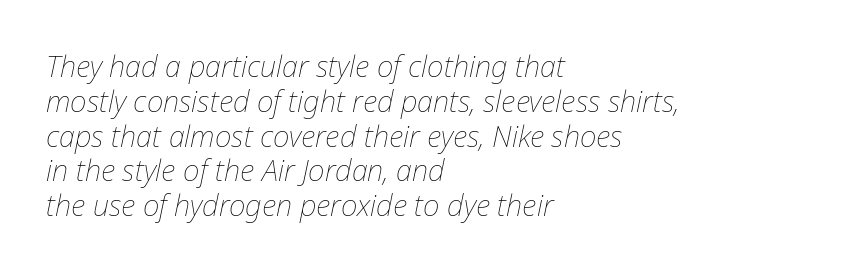
The image shows 29 px thin type, italic (leaning right); set left-aligned, line spacing 1.2x, normal letter spacing, not underlined; low stroke contrast and a medium x-height.
